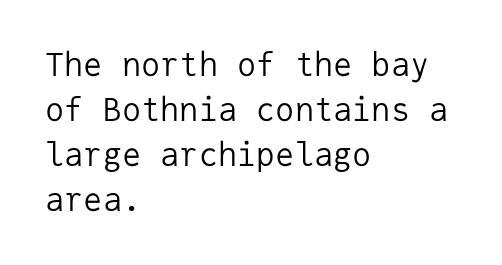
The image shows 32 px regular-weight sans-serif type, upright, monospaced; set left-aligned, normal line spacing (1.41x), normal letter spacing, not underlined; low stroke contrast and a medium x-height.
